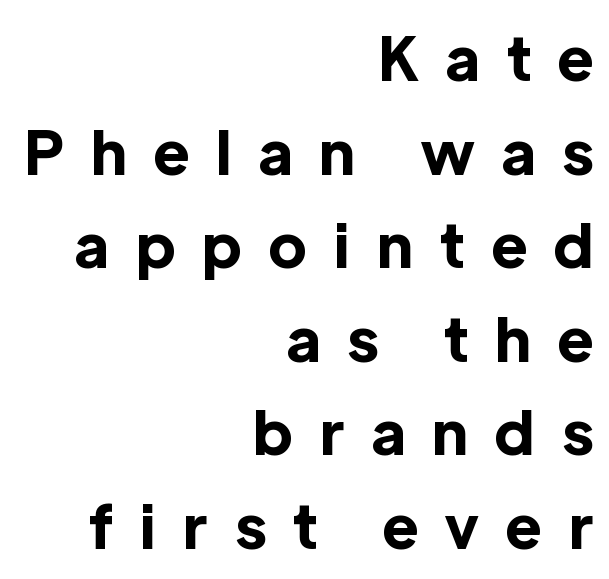
Notice how thick the strokes are: this is what a full bold looks like. Underlining? Definitely not there. Line endings align vertically; line beginnings do not. The face used here is rendered with a markedly widened letterfit. The passage shown is typeset with a sans-serif family.
